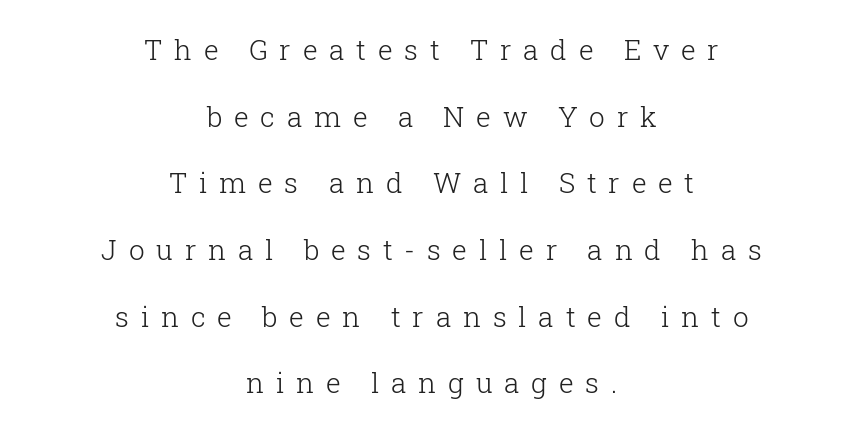
Q: Is the text bold? A: No.
Q: Is the text italic (slanted)? A: No, it is upright.
Q: Is the typeface a serif or a sans-serif typeface? A: Serif.
Q: Is the text underlined? A: No.
Q: How is the paragraph aligned? A: Centered.
Q: Is the spacing between letters normal or unusually wide? A: Unusually wide.
Q: Is the spacing between lines tight, normal or loose? A: Loose.
Q: Width (condensed, normal, or wide)? A: Normal.
Q: Stroke contrast? A: Low.
Q: x-height? A: Medium.
Q: Monospaced? A: No.
